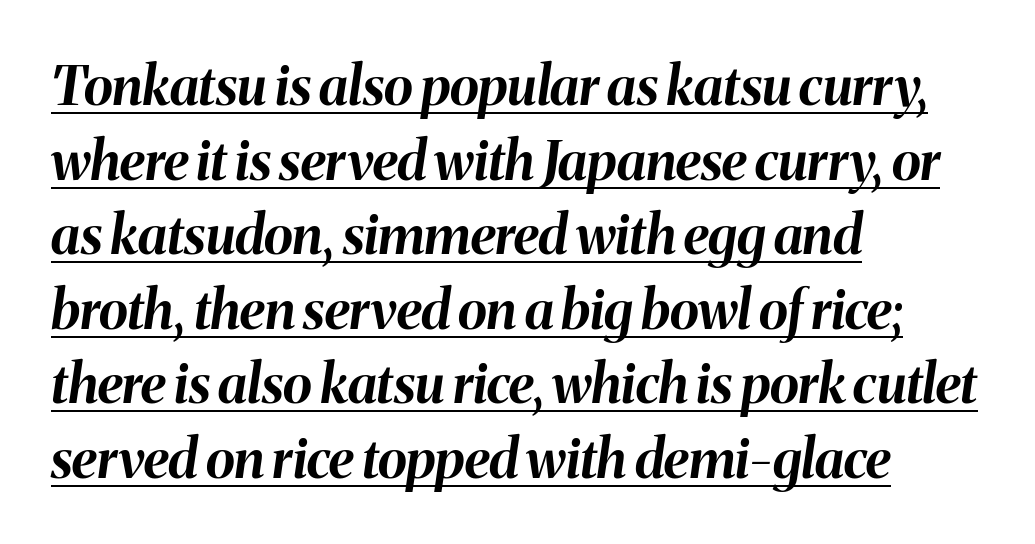
Q: Is the text bold? A: Yes.
Q: Is the text italic (slanted)? A: Yes, it leans right by about 8 degrees.
Q: Is the text underlined? A: Yes.
Q: How is the paragraph aligned? A: Left-aligned.
Q: Is the spacing between letters normal or unusually wide? A: Normal.
Q: Is the spacing between lines tight, normal or loose? A: Normal.
Q: Width (condensed, normal, or wide)? A: Normal.
Q: Stroke contrast? A: Medium.
Q: x-height? A: Medium.
Q: Monospaced? A: No.
